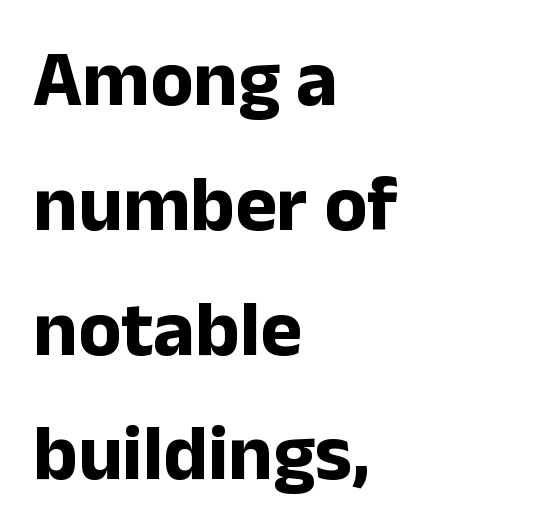
{"serif": "no", "italic": "no", "bold": "yes", "weight": "bold", "width": "normal", "stroke_contrast": "low", "x_height": "medium", "monospaced": "no", "underline": "no", "align": "left", "line_spacing": "normal", "line_spacing_ratio": 1.58, "letter_spacing": "normal", "letter_spacing_em": 0.0, "glyph_px": 79}
